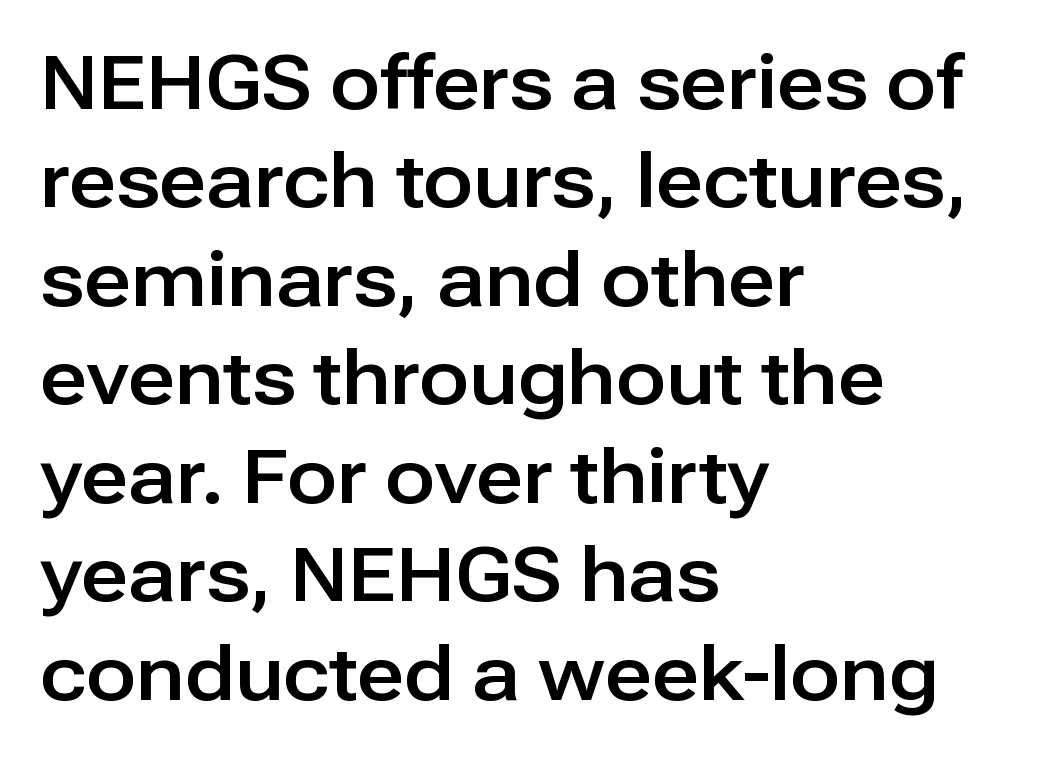
{"serif": "no", "italic": "no", "width": "normal", "stroke_contrast": "low", "x_height": "medium", "monospaced": "no", "underline": "no", "align": "left", "line_spacing": "normal", "line_spacing_ratio": 1.33, "letter_spacing": "normal", "letter_spacing_em": 0.0, "glyph_px": 74}
